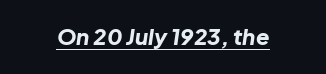
Q: Is the text bold? A: Yes.
Q: Is the text italic (slanted)? A: Yes, it leans right by about 8 degrees.
Q: Is the text underlined? A: Yes.
Q: Is the spacing between letters normal or unusually wide? A: Normal.
